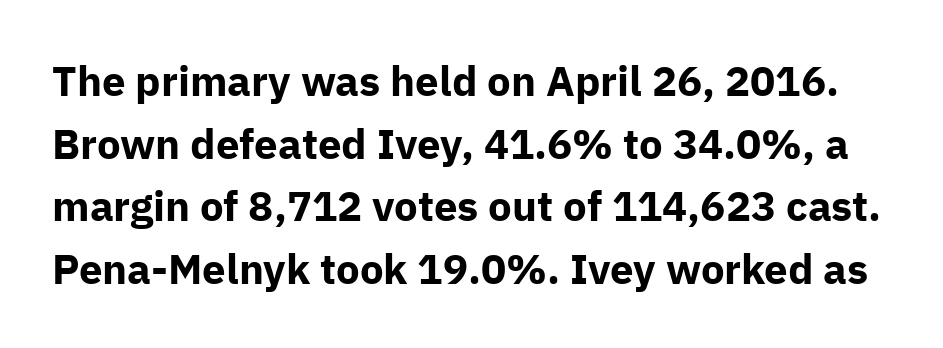
The image shows 42 px bold sans-serif type, upright; set normal line spacing (1.49x), normal letter spacing, not underlined; low stroke contrast and a medium x-height.
